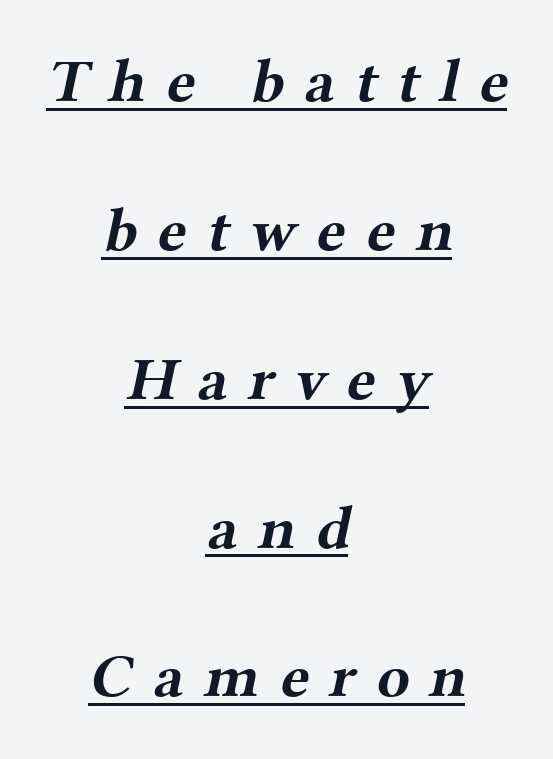
{"serif": "yes", "bold": "yes", "weight": "bold", "width": "wide", "stroke_contrast": "medium", "x_height": "medium", "monospaced": "no", "underline": "yes", "align": "center", "line_spacing": "loose", "line_spacing_ratio": 2.44, "letter_spacing": "wide", "letter_spacing_em": 0.33, "glyph_px": 61}
